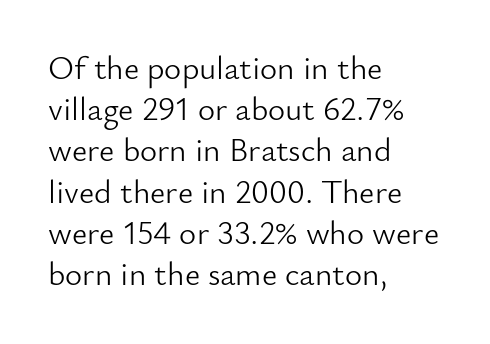
{"serif": "no", "italic": "no", "bold": "no", "weight": "light", "width": "normal", "stroke_contrast": "low", "x_height": "small", "monospaced": "no", "underline": "no", "align": "left", "line_spacing": "normal", "line_spacing_ratio": 1.25, "letter_spacing": "normal", "letter_spacing_em": 0.0, "glyph_px": 33}
